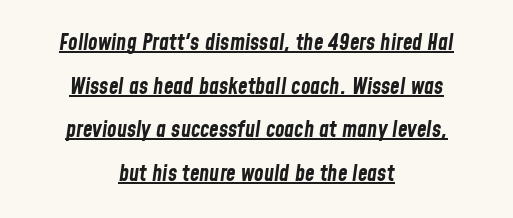
{"italic": "yes", "lean": "right", "slant_degrees": 8, "bold": "yes", "underline": "yes", "align": "center", "line_spacing": "loose", "line_spacing_ratio": 1.98, "letter_spacing": "normal", "letter_spacing_em": 0.0, "glyph_px": 22}
